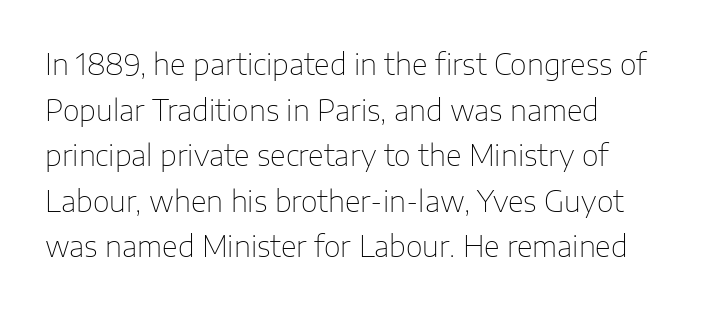
The image shows 29 px thin sans-serif type, upright; set normal line spacing (1.57x), normal letter spacing, not underlined; low stroke contrast and a medium x-height.
